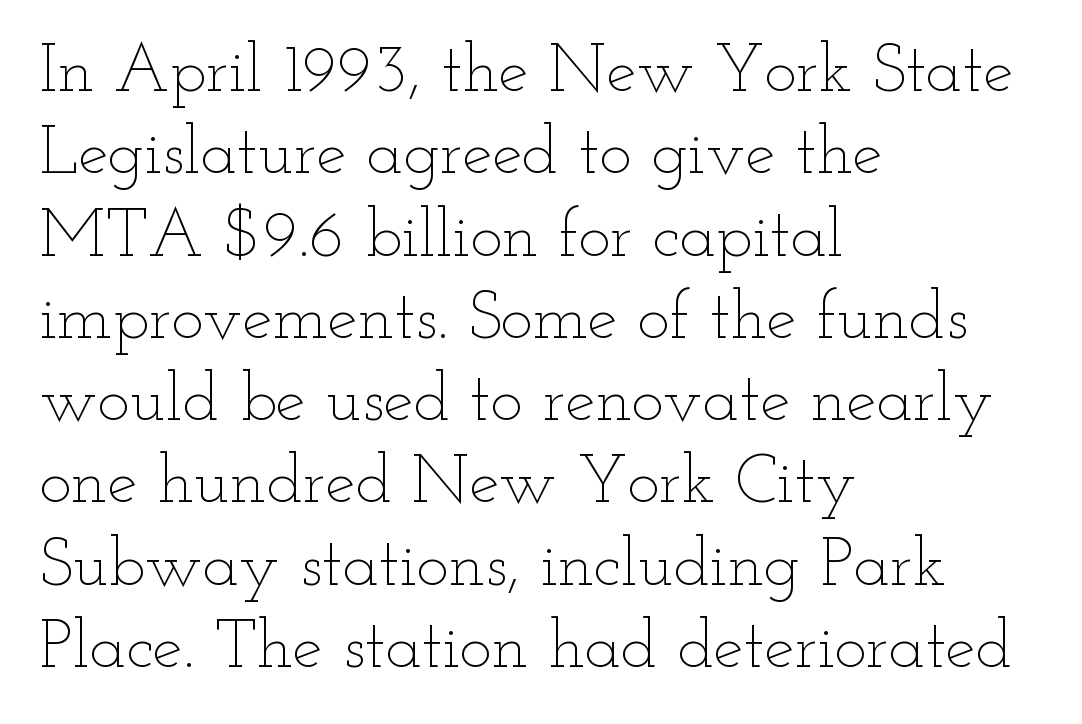
The image shows 68 px thin, wide type, upright; set left-aligned, line spacing 1.21x, normal letter spacing, not underlined; low stroke contrast and a small x-height.
